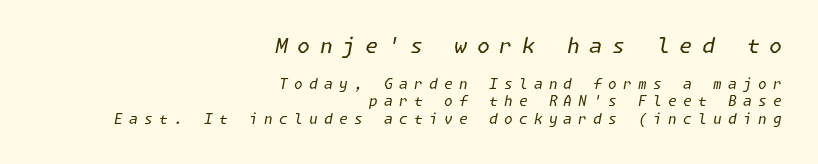
The image shows 21 px text type, italic (leaning right); set right-aligned, line spacing 1.22x, unusually wide letter spacing (+0.45 em), not underlined; the first (top) block is 1.5x larger.
